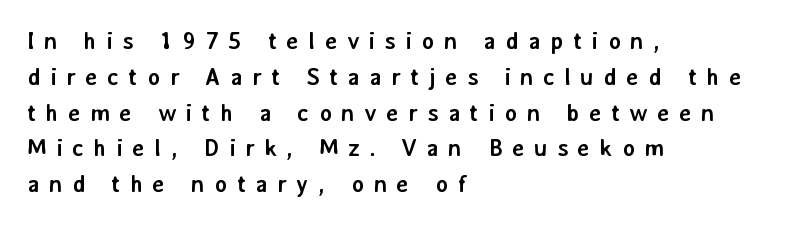
The image shows 24 px bold type, upright; set left-aligned, normal line spacing (1.49x), unusually wide letter spacing (+0.39 em), not underlined.
